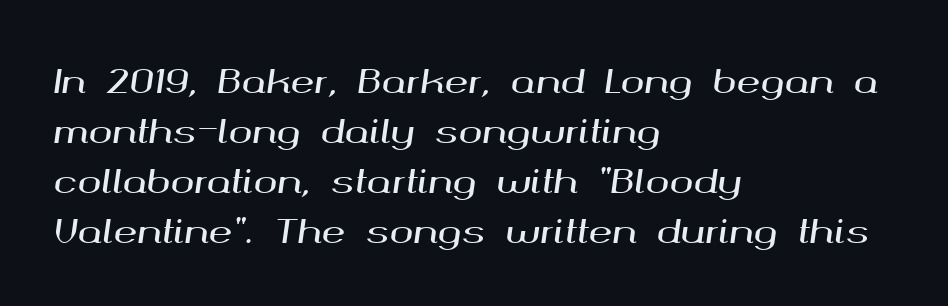
{"italic": "yes", "lean": "right", "slant_degrees": 8, "width": "wide", "stroke_contrast": "medium", "x_height": "medium", "monospaced": "no", "underline": "no", "align": "left", "line_spacing": "normal", "line_spacing_ratio": 1.56, "letter_spacing": "normal", "letter_spacing_em": 0.0, "glyph_px": 32}
